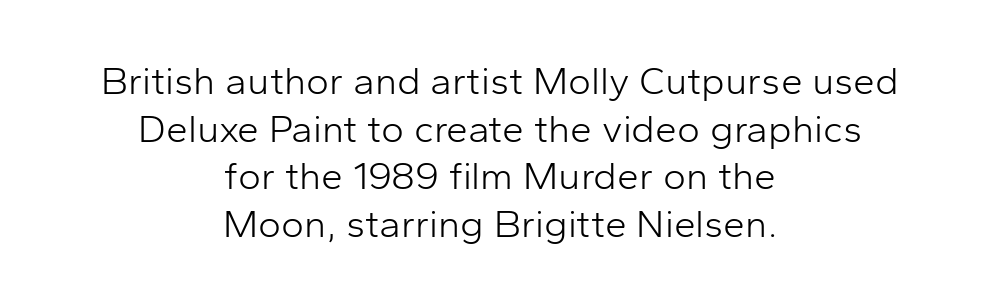
Spacing verdict: proportional, widths tailored to each character. Every row of glyphs is offset so its center matches the block's center. Does the type have serifs? No, each stem ends abruptly. The passage shown is not bold in any degree. Italic: no, the glyphs are upright roman. This sample uses plain, unmodified letter spacing.
